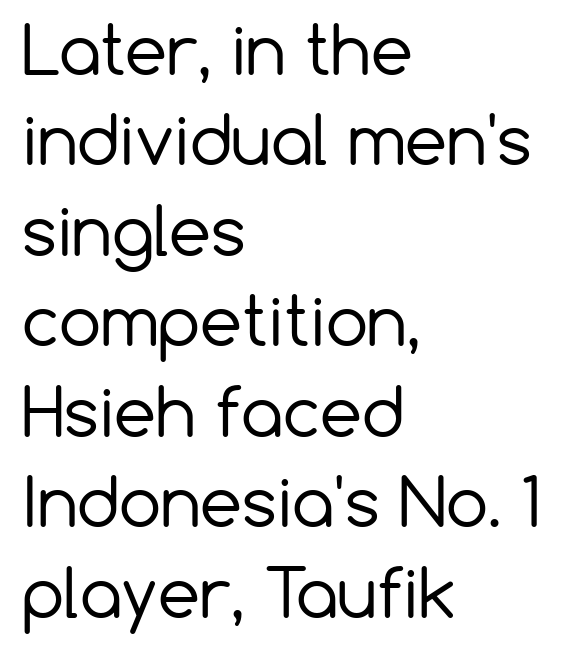
Baseline-to-baseline distance is the conventional proportion of letter height. You could not count columns in this text — the font is proportionally spaced. Descenders hang freely into open space. A sans-serif font was chosen for this passage. Compared with a centered layout, this one pins lines to the left instead. Default kerning and tracking; the words read as compact shapes.
